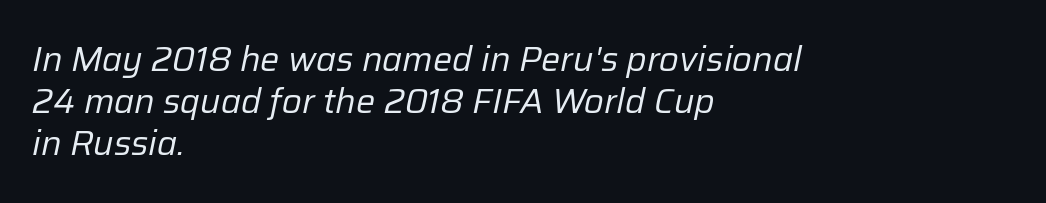
{"italic": "yes", "lean": "right", "slant_degrees": 12, "bold": "no", "weight": "regular", "width": "normal", "stroke_contrast": "low", "x_height": "medium", "monospaced": "no", "underline": "no", "align": "left", "line_spacing_ratio": 1.24, "letter_spacing": "normal", "letter_spacing_em": 0.0, "glyph_px": 34}
